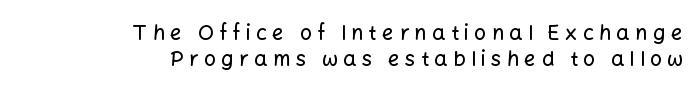
The image shows 21 px text type, upright; set right-aligned, line spacing 1.23x, unusually wide letter spacing (+0.25 em), not underlined.
